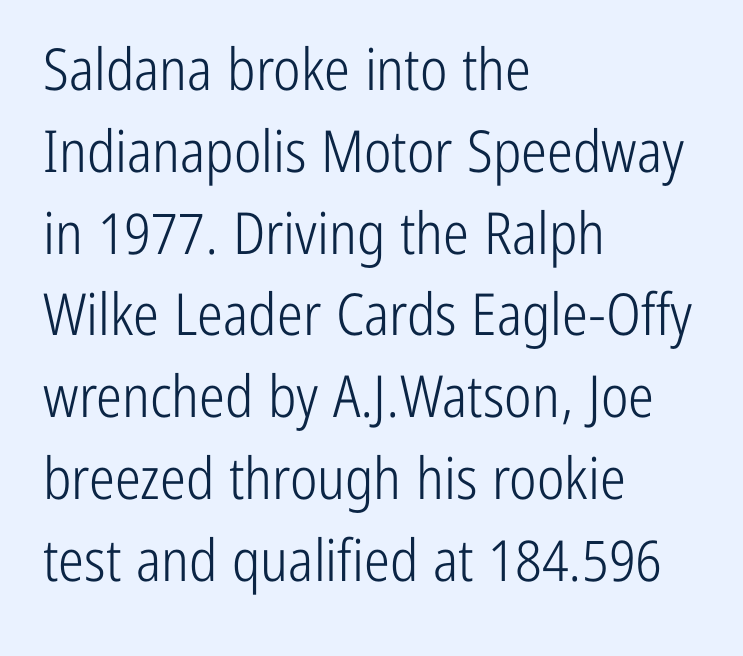
The image shows 58 px light, condensed sans-serif type, upright; set left-aligned, normal line spacing (1.41x), normal letter spacing, not underlined; low stroke contrast and a medium x-height.
